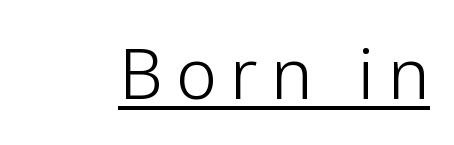
Does extra space separate the letters? Yes, quite a lot of it. Every word sits above its own underline. In terms of posture, this sample is upright. You could not count columns in this text — the font is proportionally spaced.
